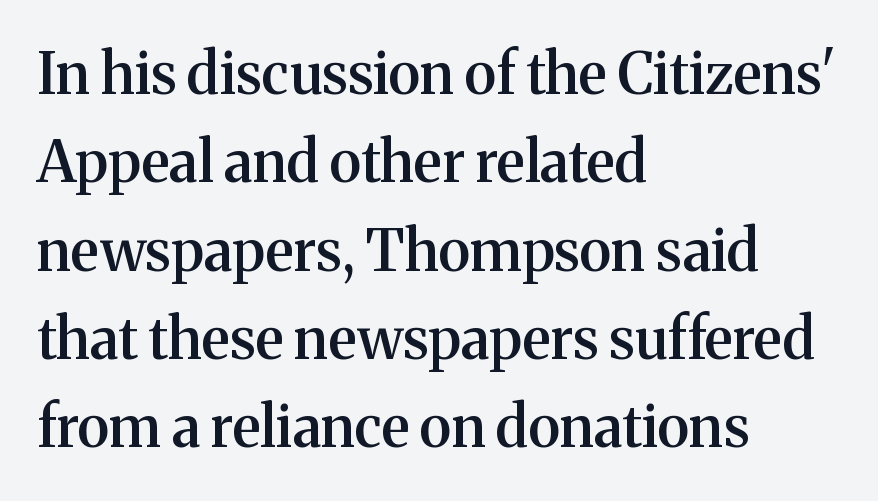
The image shows 57 px semibold serif type, upright; set left-aligned, normal line spacing (1.55x), normal letter spacing, not underlined; medium stroke contrast and a medium x-height.
